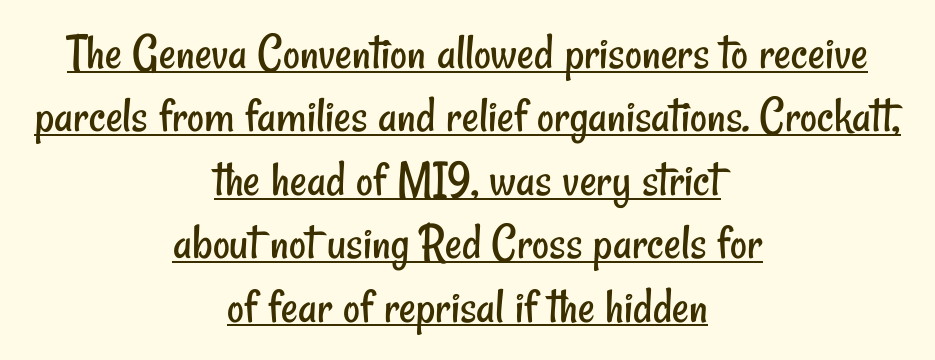
The image shows 52 px regular-weight, condensed sans-serif type; set centered, line spacing 1.22x, normal letter spacing, underlined; low stroke contrast and a small x-height.
